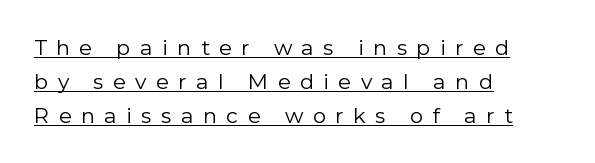
Whoever set this chose a conventional vertical rhythm. Compared with a typical body face, this is equally light or lighter still. Compared with typical body copy, the letter spacing here is much looser. This rendering features underlined lettering. Reading down the block, your eye returns to a fixed left position each line. The axis of the letterforms is exactly vertical.
